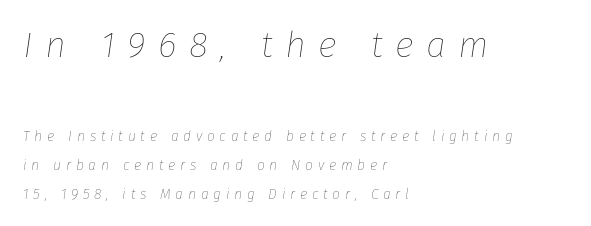
{"italic": "yes", "lean": "right", "slant_degrees": 8, "bold": "no", "weight": "thin", "width": "normal", "stroke_contrast": "low", "x_height": "medium", "monospaced": "no", "underline": "no", "align": "left", "line_spacing": "loose", "line_spacing_ratio": 2.08, "letter_spacing": "wide", "letter_spacing_em": 0.34, "larger_block": "first", "size_ratio": 2.57, "glyph_px": 36}
